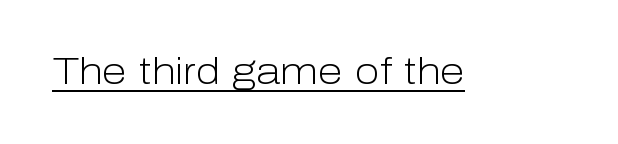
Q: Is the text bold? A: No.
Q: Is the text italic (slanted)? A: No, it is upright.
Q: Is the typeface a serif or a sans-serif typeface? A: Sans-serif.
Q: Is the text underlined? A: Yes.
Q: Is the spacing between letters normal or unusually wide? A: Normal.
Q: Width (condensed, normal, or wide)? A: Normal.
Q: Stroke contrast? A: Low.
Q: x-height? A: Medium.
Q: Monospaced? A: No.
